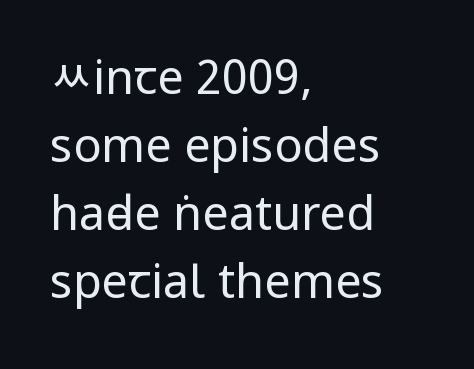
Left-aligned paragraph, ragged on the right. Type without underlining. This reads as an unemphasized weight, regular at the heaviest. One glance says typical: line gaps are just what's usual. Note: no serifs on the glyphs. Students, note that the glyphs here touch the page at normal intervals.
